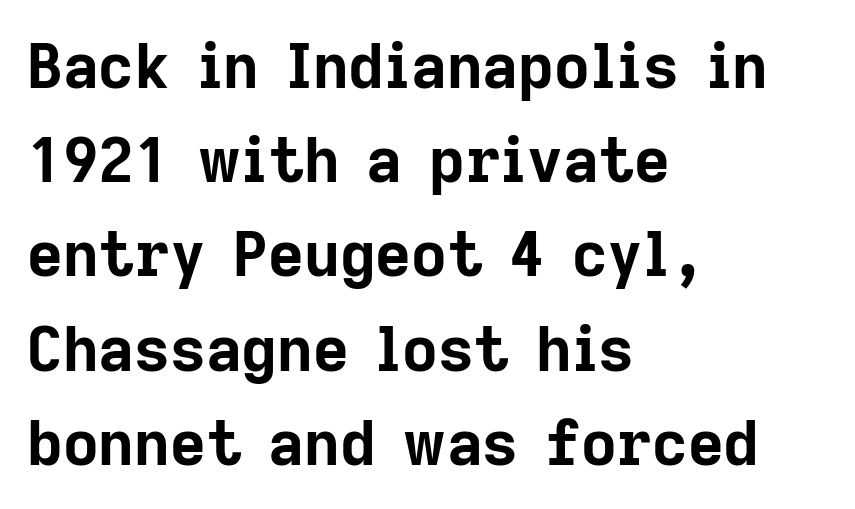
Q: Is the text bold? A: Yes.
Q: Is the text italic (slanted)? A: No, it is upright.
Q: Is the typeface a serif or a sans-serif typeface? A: Sans-serif.
Q: Is the text underlined? A: No.
Q: How is the paragraph aligned? A: Left-aligned.
Q: Is the spacing between letters normal or unusually wide? A: Normal.
Q: Is the spacing between lines tight, normal or loose? A: Normal.
Q: Width (condensed, normal, or wide)? A: Normal.
Q: Stroke contrast? A: Low.
Q: x-height? A: Medium.
Q: Monospaced? A: No.
